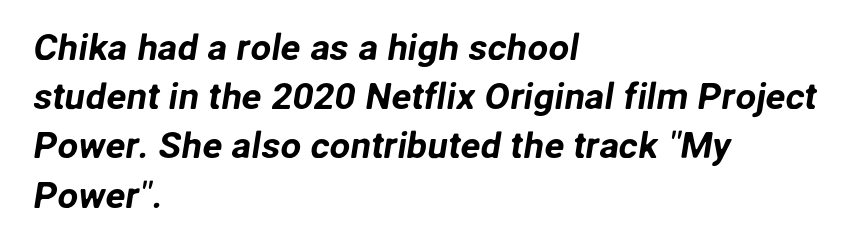
Q: Is the typeface a serif or a sans-serif typeface? A: Sans-serif.
Q: Is the text underlined? A: No.
Q: How is the paragraph aligned? A: Left-aligned.
Q: Is the spacing between letters normal or unusually wide? A: Normal.
Q: Is the spacing between lines tight, normal or loose? A: Normal.
Q: Width (condensed, normal, or wide)? A: Normal.
Q: Stroke contrast? A: Low.
Q: x-height? A: Medium.
Q: Monospaced? A: No.
